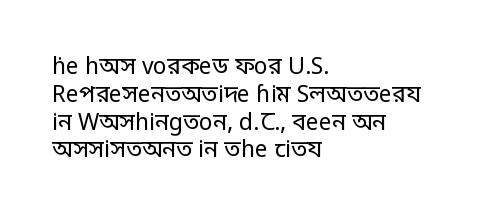
Q: Is the text bold? A: No.
Q: Is the text italic (slanted)? A: No, it is upright.
Q: Is the text underlined? A: No.
Q: How is the paragraph aligned? A: Left-aligned.
Q: Is the spacing between letters normal or unusually wide? A: Normal.
